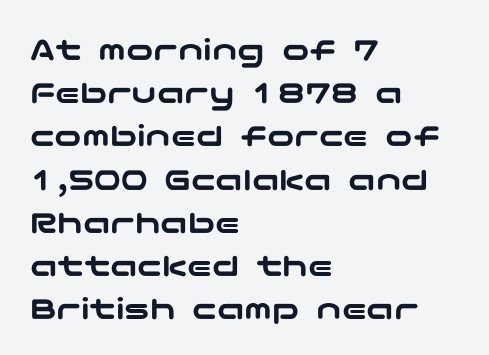
{"serif": "no", "italic": "no", "width": "wide", "stroke_contrast": "low", "x_height": "medium", "underline": "no", "align": "left", "line_spacing": "normal", "line_spacing_ratio": 1.27, "letter_spacing": "normal", "letter_spacing_em": 0.0, "glyph_px": 34}
